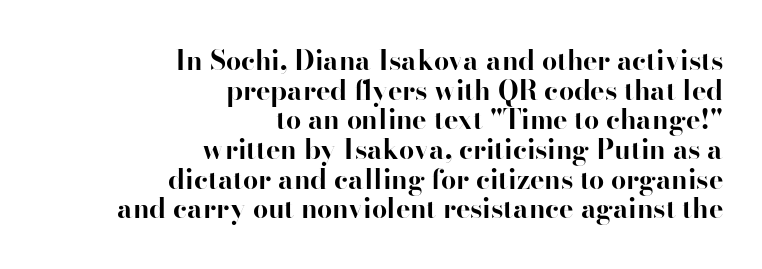
The image shows 27 px bold type, upright; set right-aligned, tight line spacing (1.1x), normal letter spacing, not underlined.
